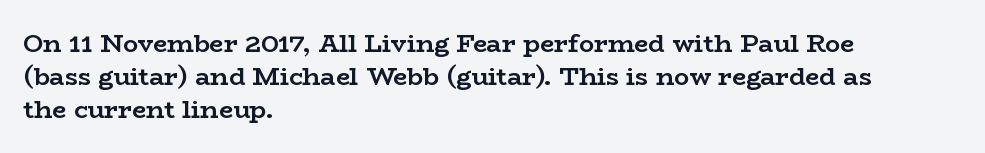
The image shows 25 px bold type, upright; set left-aligned, normal line spacing (1.33x), normal letter spacing, not underlined.
